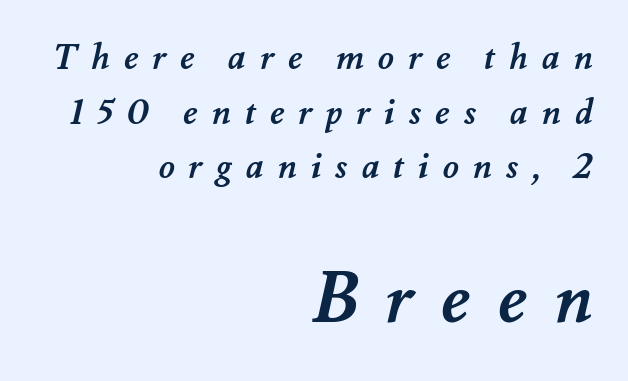
The image shows 70 px semibold type; set right-aligned, normal line spacing (1.56x), unusually wide letter spacing (+0.39 em), not underlined; the second (bottom) block is 2.0x larger; medium stroke contrast and a small x-height.
